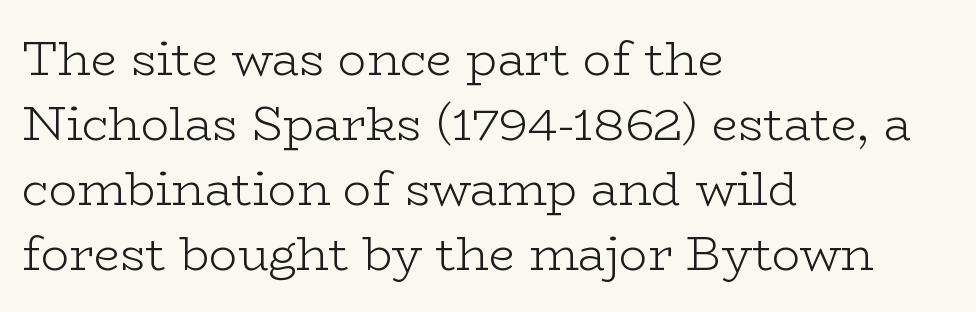
To sum up the face: it has serifs. Each stroke keeps to a modest, everyday thickness or less. Do the characters align in a grid? No, the font is proportional. The type sits square on the baseline with zero lean.
